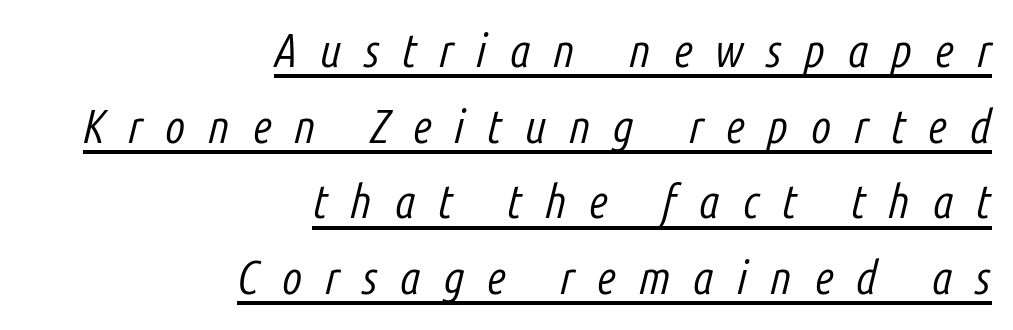
Someone cranked the tracking dial way up on this one. The leading is moderate, giving the passage an even texture. Note the varied advance widths — an 'i' is clearly narrower than an 'm'. A typesetter would mark this as italic. The lettering is marked with a stroke running underneath it. Ink coverage per letter is moderate at most.
